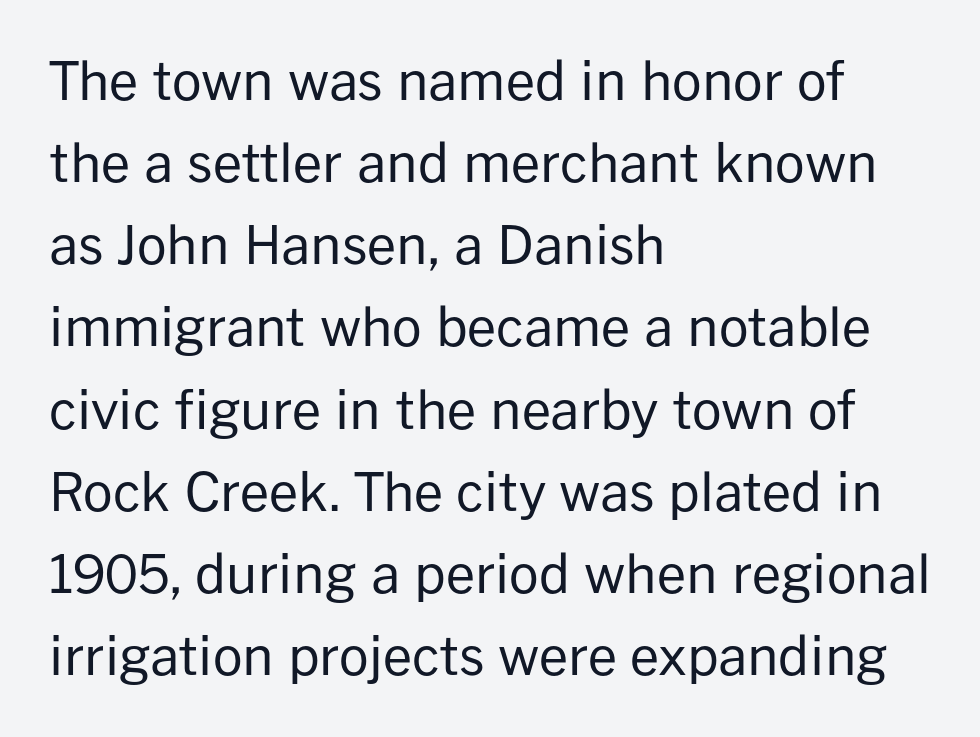
Does the copy run flush right? No — it runs flush left. A typesetter would mark this as roman, not italic. Spacing verdict: proportional, widths tailored to each character. One glance says typical: line gaps are just what's usual.
